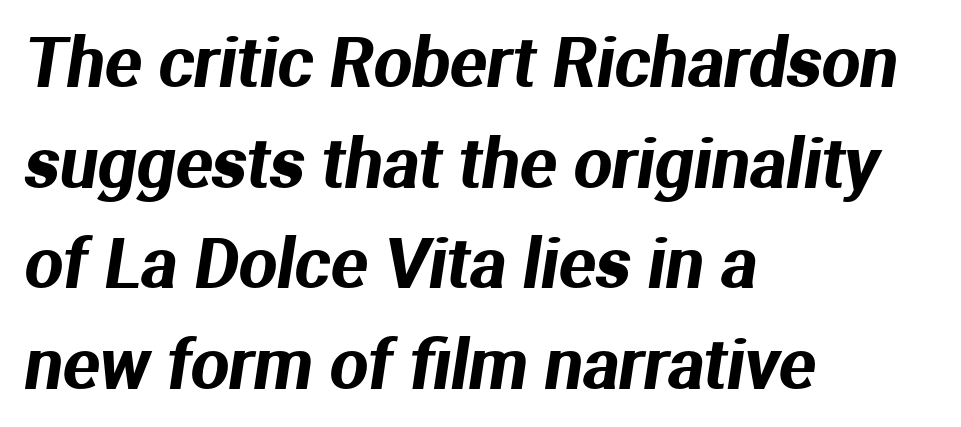
The image shows 68 px sans-serif type; set left-aligned, normal line spacing (1.48x), normal letter spacing, not underlined; medium stroke contrast and a medium x-height.
